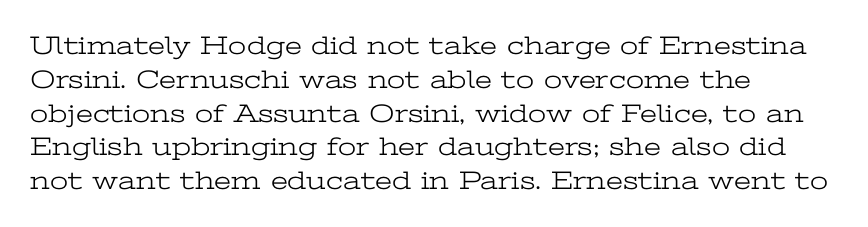
The image shows 26 px text type, upright; set left-aligned, normal line spacing (1.3x), normal letter spacing, not underlined.
